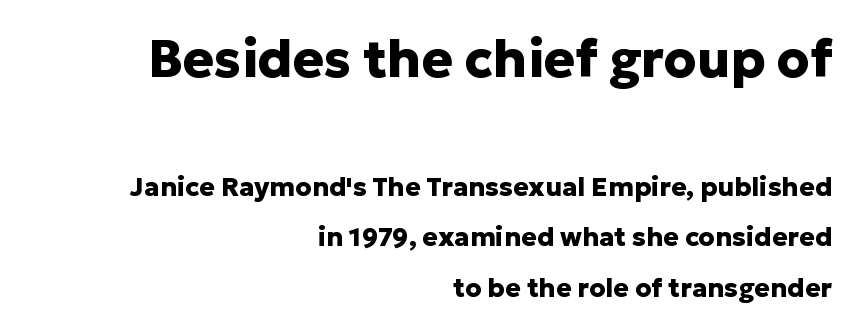
The image shows 52 px heavy sans-serif type, upright; set right-aligned, loose line spacing (1.96x), normal letter spacing, not underlined; the first (top) block is 2.0x larger; low stroke contrast and a medium x-height.
